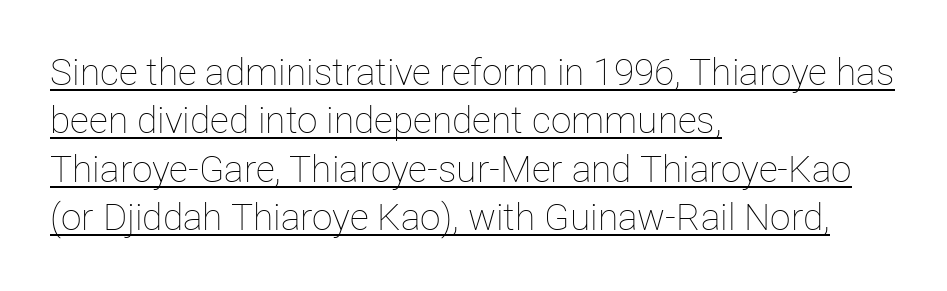
Leading matches the norm, producing a regular column. A student would call this left alignment; a typographer would say flush left, rag right. Do the characters align in a grid? No, the font is proportional. The face looks like a standard text weight, possibly lighter. Between one letter and the next there's only the usual sliver of space.
